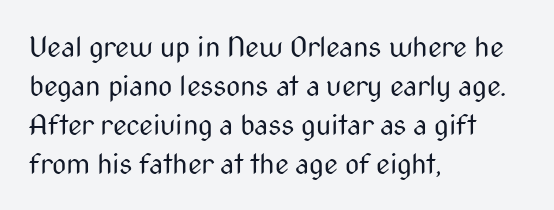
Q: Is the text bold? A: No.
Q: Is the text italic (slanted)? A: No, it is upright.
Q: Is the typeface a serif or a sans-serif typeface? A: Sans-serif.
Q: Is the text underlined? A: No.
Q: How is the paragraph aligned? A: Left-aligned.
Q: Is the spacing between letters normal or unusually wide? A: Normal.
Q: Is the spacing between lines tight, normal or loose? A: Normal.
Q: Width (condensed, normal, or wide)? A: Condensed.
Q: Stroke contrast? A: Medium.
Q: x-height? A: Medium.
Q: Monospaced? A: No.
